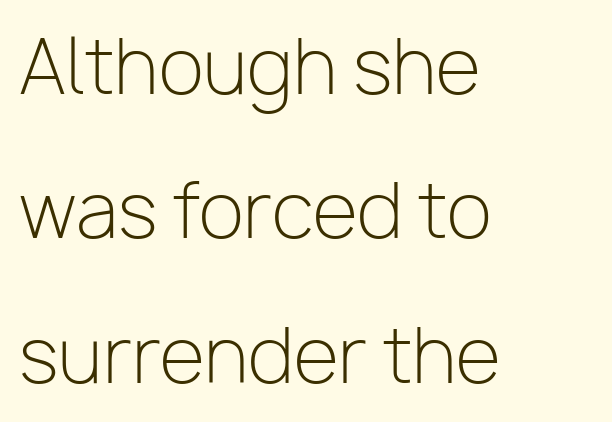
No heavy texture on the line: the type isn't bold. The ragged edge is on the right, which tells us the setting is flush left. The type is set solid horizontally, with unmodified tracking. Character widths vary here, with narrow letters taking less room than wide ones.
